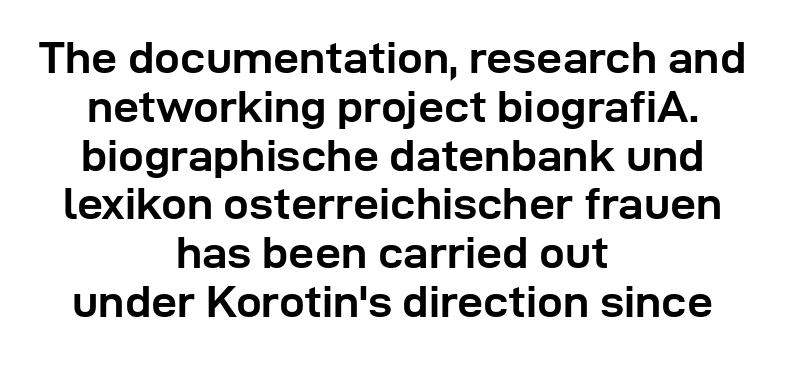
Q: Is the text bold? A: Yes.
Q: Is the text italic (slanted)? A: No, it is upright.
Q: Is the typeface a serif or a sans-serif typeface? A: Sans-serif.
Q: Is the text underlined? A: No.
Q: How is the paragraph aligned? A: Centered.
Q: Is the spacing between letters normal or unusually wide? A: Normal.
Q: Is the spacing between lines tight, normal or loose? A: Tight.
Q: Width (condensed, normal, or wide)? A: Normal.
Q: Stroke contrast? A: Low.
Q: x-height? A: Medium.
Q: Monospaced? A: No.
